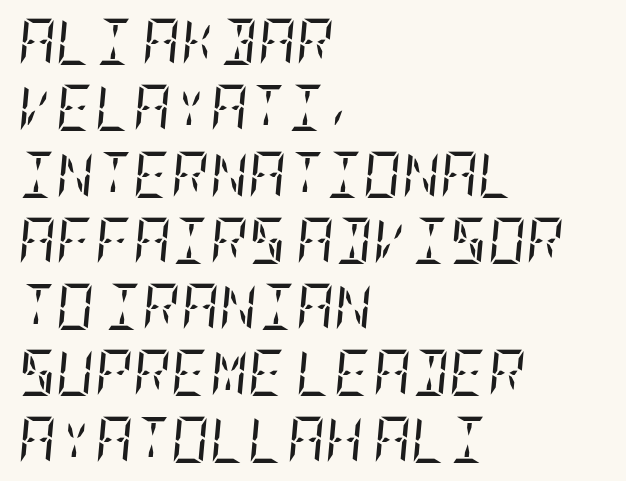
{"serif": "yes", "italic": "yes", "lean": "right", "slant_degrees": 5, "bold": "no", "weight": "regular", "width": "condensed", "stroke_contrast": "low", "x_height": "large", "underline": "no", "align": "left", "line_spacing": "normal", "line_spacing_ratio": 1.41, "letter_spacing": "normal", "letter_spacing_em": 0.0, "glyph_px": 47}
